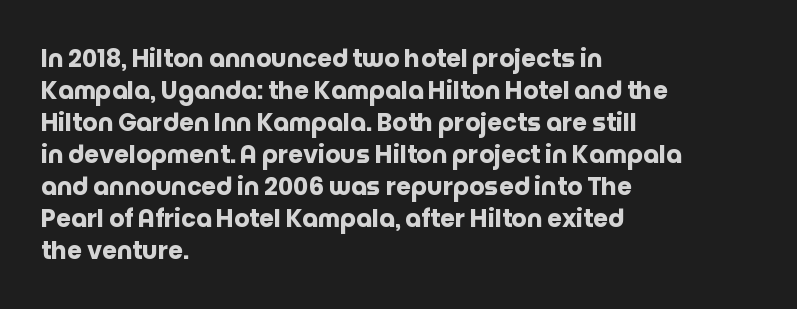
The image shows 24 px bold type, upright; set left-aligned, normal line spacing (1.33x), normal letter spacing, not underlined.
